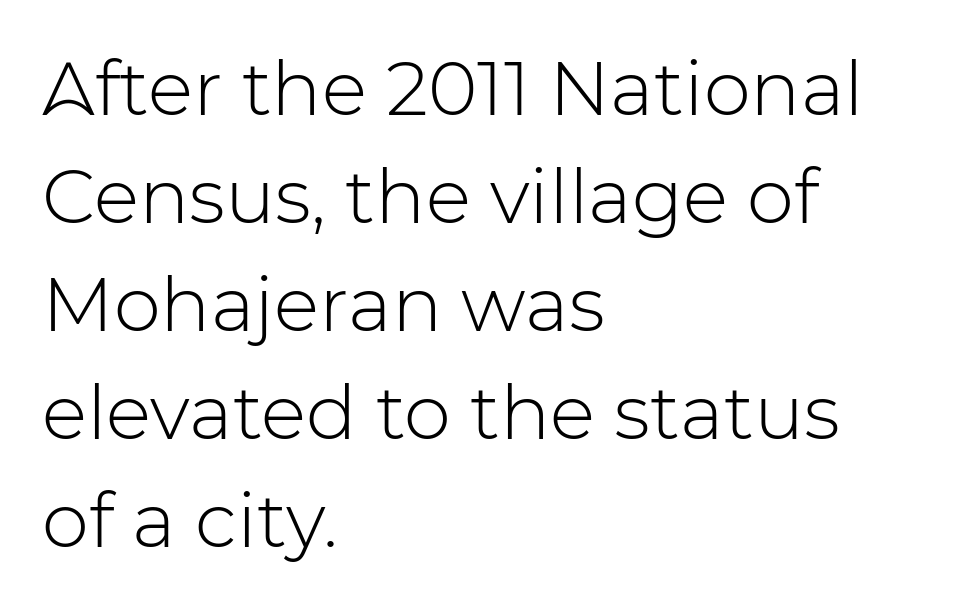
{"serif": "no", "italic": "no", "bold": "no", "weight": "light", "width": "normal", "stroke_contrast": "low", "x_height": "medium", "monospaced": "no", "underline": "no", "align": "left", "line_spacing": "normal", "line_spacing_ratio": 1.44, "letter_spacing": "normal", "letter_spacing_em": 0.0, "glyph_px": 75}
